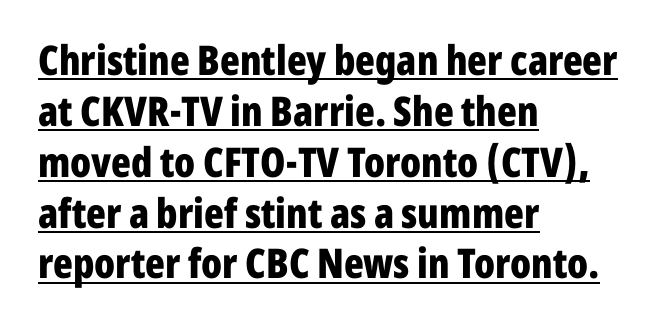
The image shows 41 px bold, condensed sans-serif type, upright; set left-aligned, line spacing 1.24x, normal letter spacing, underlined; low stroke contrast and a medium x-height.
